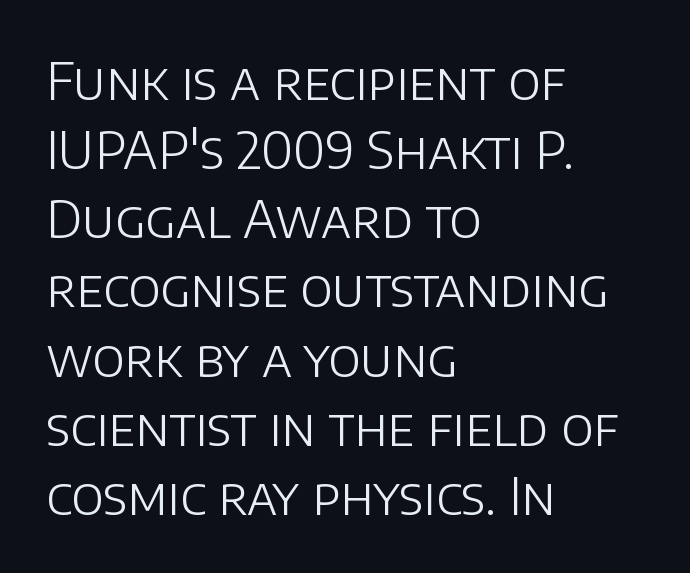
When letters stand straight like this, we call the style roman or upright. Teacher's note: observe the even left margin — that is flush-left alignment. The letters sit at their default tracking, neither squeezed nor spread. Underlining? Definitely not there.
